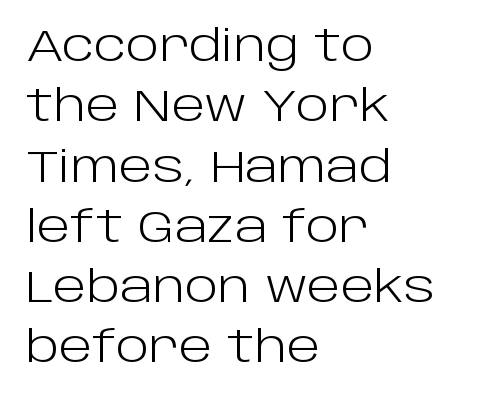
Q: Is the text bold? A: No.
Q: Is the text italic (slanted)? A: No, it is upright.
Q: Is the typeface a serif or a sans-serif typeface? A: Sans-serif.
Q: Is the text underlined? A: No.
Q: How is the paragraph aligned? A: Left-aligned.
Q: Is the spacing between letters normal or unusually wide? A: Normal.
Q: Is the spacing between lines tight, normal or loose? A: Normal.
Q: Width (condensed, normal, or wide)? A: Normal.
Q: Stroke contrast? A: Low.
Q: x-height? A: Large.
Q: Monospaced? A: No.
